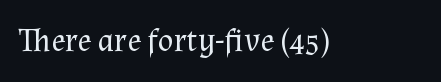
{"italic": "no", "bold": "no", "weight": "regular", "width": "normal", "stroke_contrast": "medium", "x_height": "medium", "monospaced": "no", "underline": "no", "letter_spacing": "normal", "letter_spacing_em": 0.0, "glyph_px": 33}
